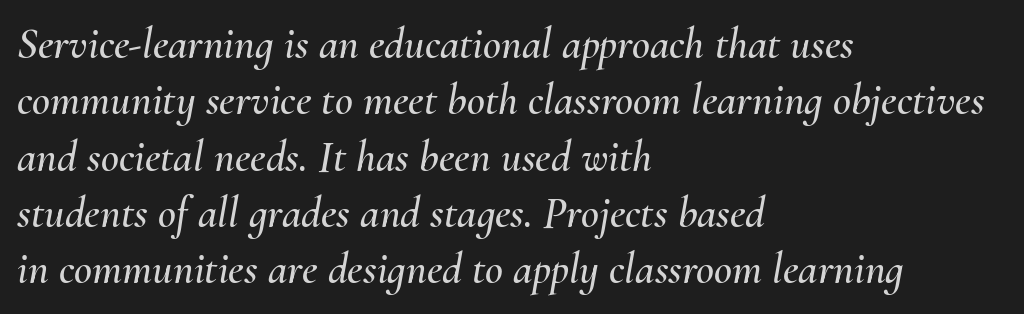
The image shows 44 px text type, italic (leaning right); set left-aligned, normal line spacing (1.28x), normal letter spacing, not underlined; medium stroke contrast and a small x-height.
